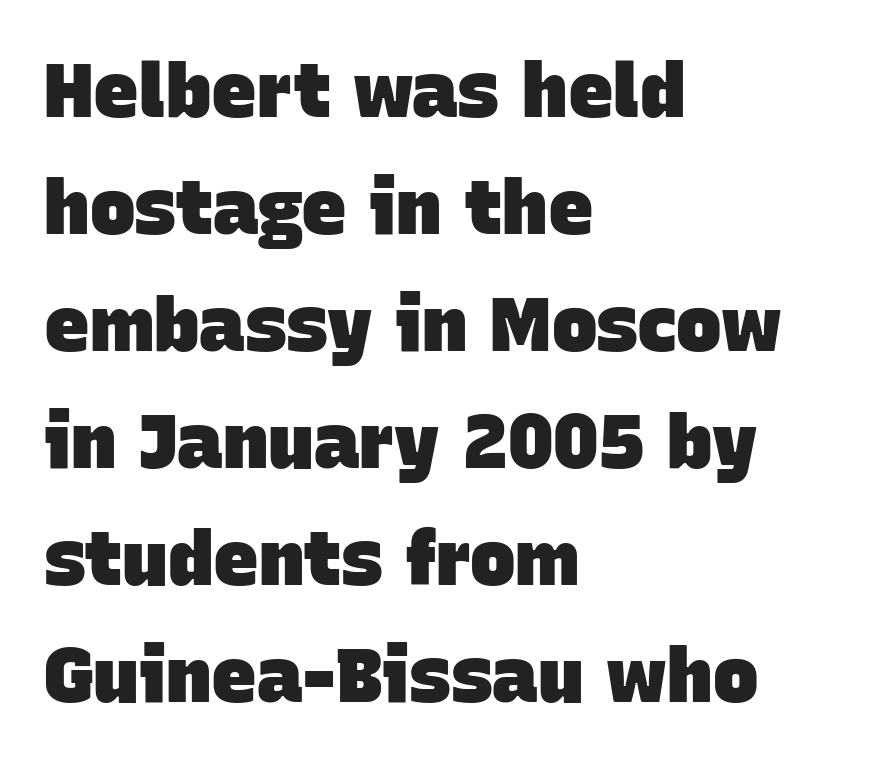
{"serif": "no", "bold": "yes", "weight": "heavy", "width": "normal", "stroke_contrast": "low", "x_height": "large", "monospaced": "no", "underline": "no", "align": "left", "line_spacing": "normal", "line_spacing_ratio": 1.54, "letter_spacing": "normal", "letter_spacing_em": 0.0, "glyph_px": 76}
